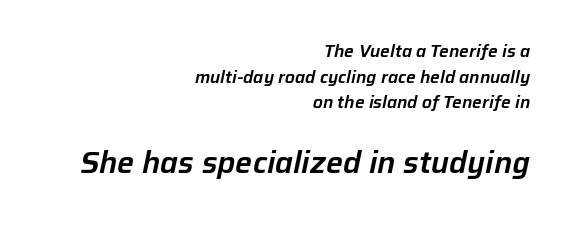
The emphasis by scale lands on block number two, below. Does the leading feel generous? No, just average. Is the type slanted? Yes — the strokes lean at a clear angle. Short note: letters normally spaced.
